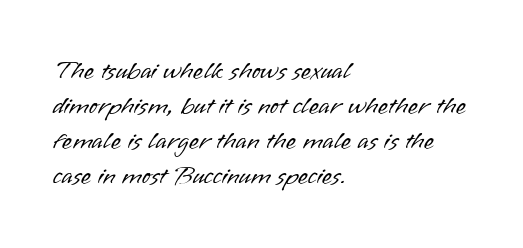
The image shows 26 px text type; set left-aligned, normal line spacing (1.35x), normal letter spacing, not underlined.
